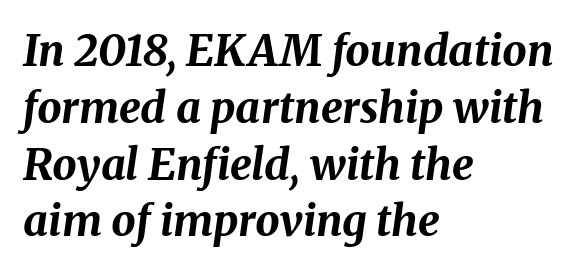
Q: Is the text bold? A: Yes.
Q: Is the text italic (slanted)? A: Yes, it leans right by about 8 degrees.
Q: Is the text underlined? A: No.
Q: How is the paragraph aligned? A: Left-aligned.
Q: Is the spacing between letters normal or unusually wide? A: Normal.
Q: Is the spacing between lines tight, normal or loose? A: Normal.
Q: Width (condensed, normal, or wide)? A: Normal.
Q: Stroke contrast? A: Medium.
Q: x-height? A: Medium.
Q: Monospaced? A: No.
